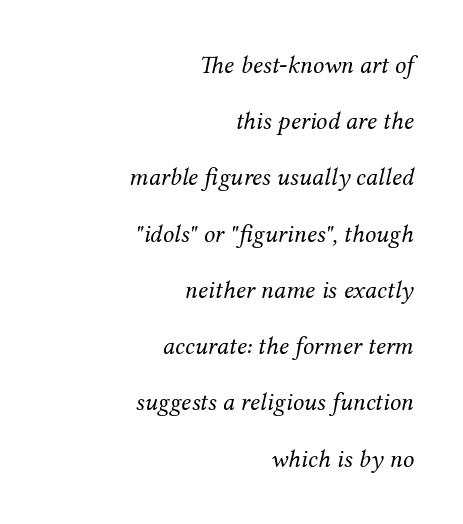
Q: Is the text bold? A: No.
Q: Is the text italic (slanted)? A: Yes, it leans right by about 12 degrees.
Q: Is the text underlined? A: No.
Q: How is the paragraph aligned? A: Right-aligned.
Q: Is the spacing between letters normal or unusually wide? A: Normal.
Q: Is the spacing between lines tight, normal or loose? A: Loose.
